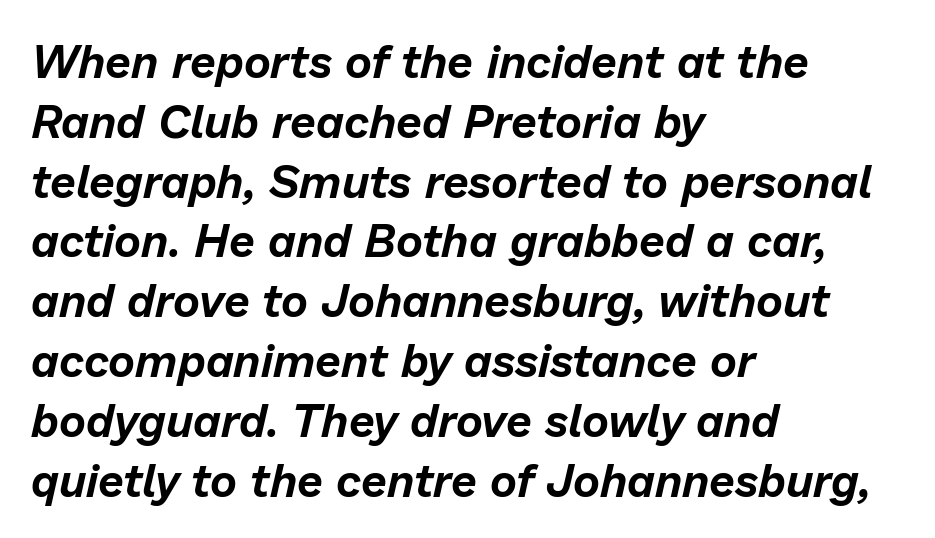
{"italic": "yes", "lean": "right", "slant_degrees": 13, "width": "normal", "stroke_contrast": "low", "x_height": "medium", "monospaced": "no", "underline": "no", "align": "left", "line_spacing": "normal", "line_spacing_ratio": 1.3, "letter_spacing": "normal", "letter_spacing_em": 0.0, "glyph_px": 46}
